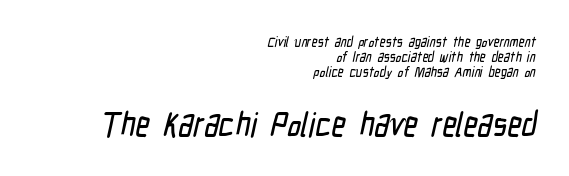
{"serif": "no", "width": "condensed", "stroke_contrast": "low", "x_height": "medium", "monospaced": "no", "underline": "no", "align": "right", "line_spacing": "tight", "line_spacing_ratio": 1.08, "letter_spacing": "normal", "letter_spacing_em": 0.0, "larger_block": "second", "size_ratio": 2.43, "glyph_px": 34}
